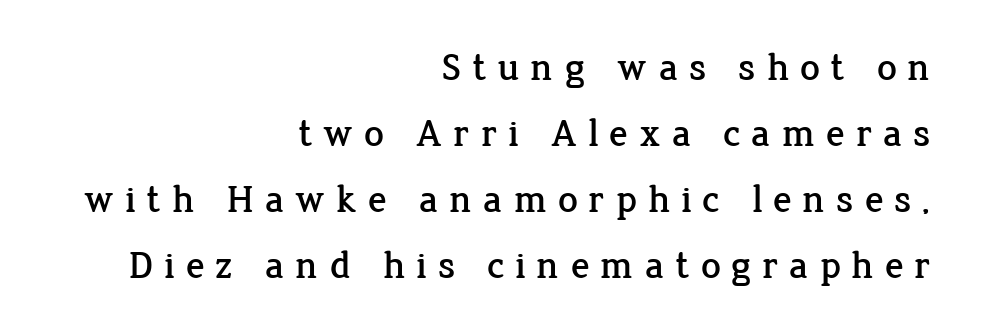
The image shows 39 px serif type, upright; set right-aligned, normal line spacing (1.69x), unusually wide letter spacing (+0.27 em), not underlined; low stroke contrast and a medium x-height.
